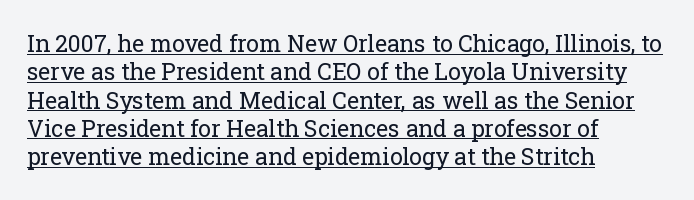
Q: Is the text bold? A: No.
Q: Is the text italic (slanted)? A: No, it is upright.
Q: Is the text underlined? A: Yes.
Q: How is the paragraph aligned? A: Left-aligned.
Q: Is the spacing between letters normal or unusually wide? A: Normal.
